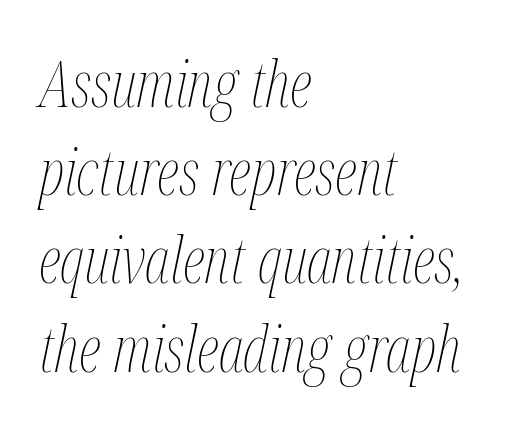
Q: Is the text bold? A: No.
Q: Is the text italic (slanted)? A: Yes, it leans right by about 12 degrees.
Q: Is the text underlined? A: No.
Q: How is the paragraph aligned? A: Left-aligned.
Q: Is the spacing between letters normal or unusually wide? A: Normal.
Q: Is the spacing between lines tight, normal or loose? A: Normal.
Q: Width (condensed, normal, or wide)? A: Condensed.
Q: Stroke contrast? A: Medium.
Q: x-height? A: Medium.
Q: Monospaced? A: No.
